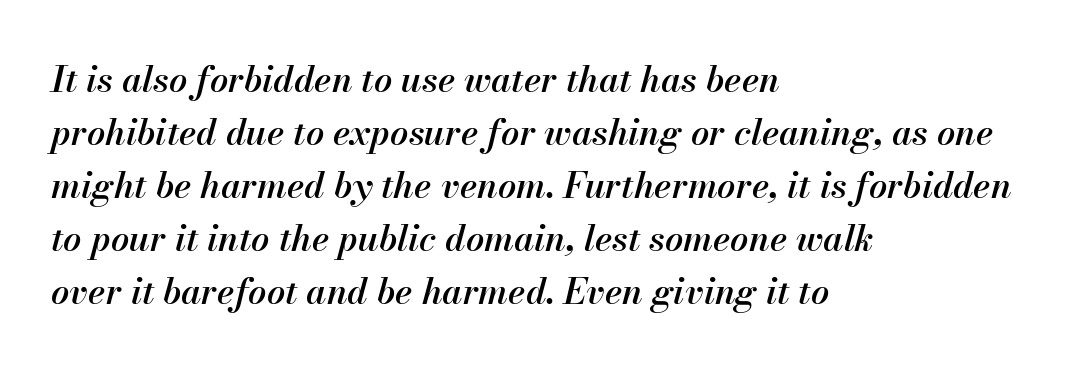
Each line starts at the same left margin while the right side varies. The passage shown has conventional tracking throughout. Notice the strokes are somewhat thickened but not fully heavy: this is a semibold. Character widths vary here, with narrow letters taking less room than wide ones. Lines of text with bare space underneath. Leading matches the norm, producing a regular column.
